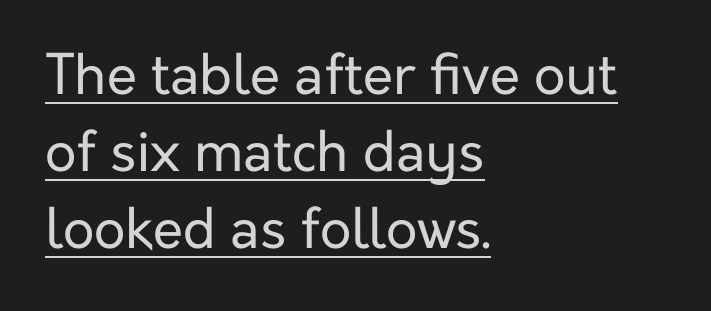
The image shows 55 px regular-weight sans-serif type, upright; set left-aligned, normal line spacing (1.4x), normal letter spacing, underlined; low stroke contrast and a medium x-height.
